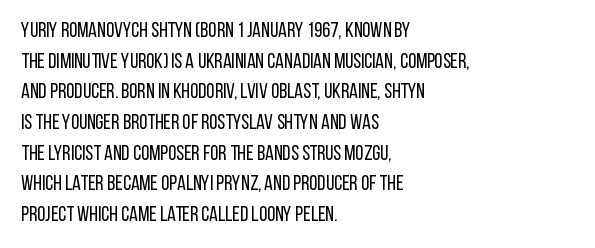
The image shows 21 px text type, upright; set left-aligned, normal line spacing (1.46x), normal letter spacing, not underlined.
